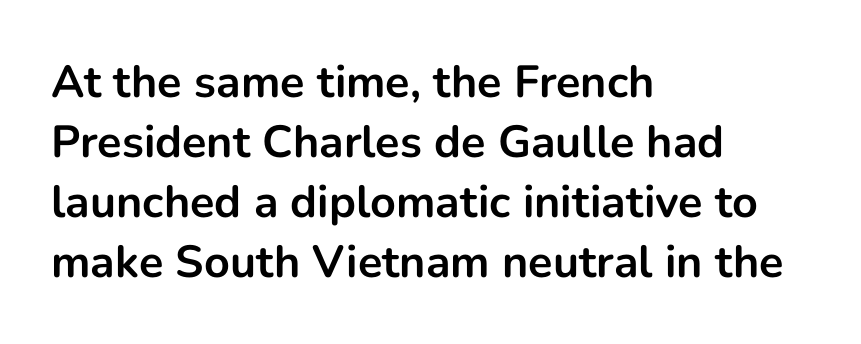
The image shows 45 px bold sans-serif type, upright; set left-aligned, normal line spacing (1.33x), normal letter spacing, not underlined; low stroke contrast and a medium x-height.
